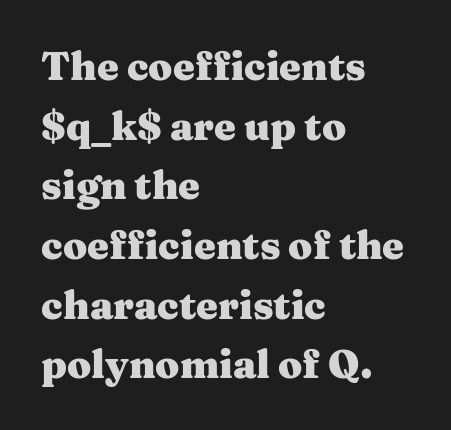
Q: Is the text bold? A: Yes.
Q: Is the text italic (slanted)? A: No, it is upright.
Q: Is the typeface a serif or a sans-serif typeface? A: Serif.
Q: Is the text underlined? A: No.
Q: How is the paragraph aligned? A: Left-aligned.
Q: Is the spacing between letters normal or unusually wide? A: Normal.
Q: Is the spacing between lines tight, normal or loose? A: Normal.
Q: Width (condensed, normal, or wide)? A: Wide.
Q: Stroke contrast? A: Medium.
Q: x-height? A: Medium.
Q: Monospaced? A: No.
